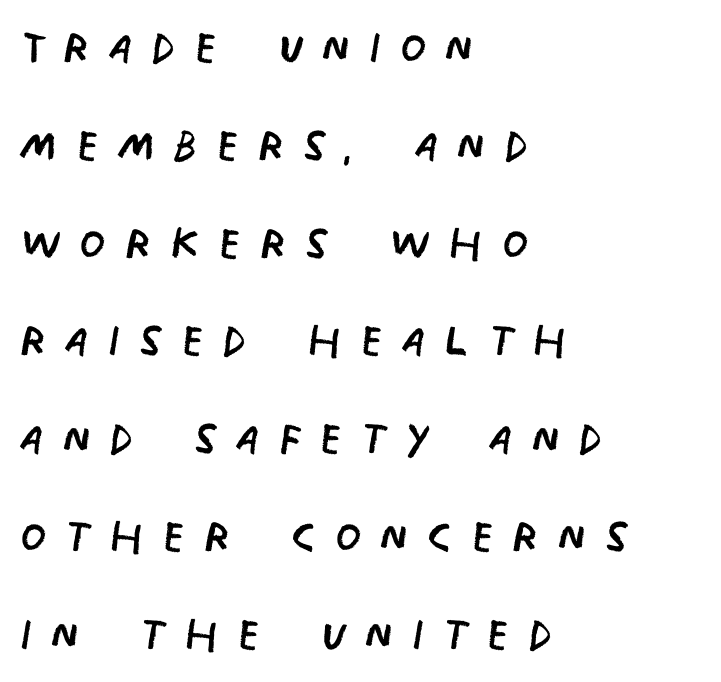
The image shows 60 px regular-weight, condensed sans-serif type; set left-aligned, normal line spacing (1.63x), unusually wide letter spacing (+0.3 em), not underlined; low stroke contrast and a large x-height.
